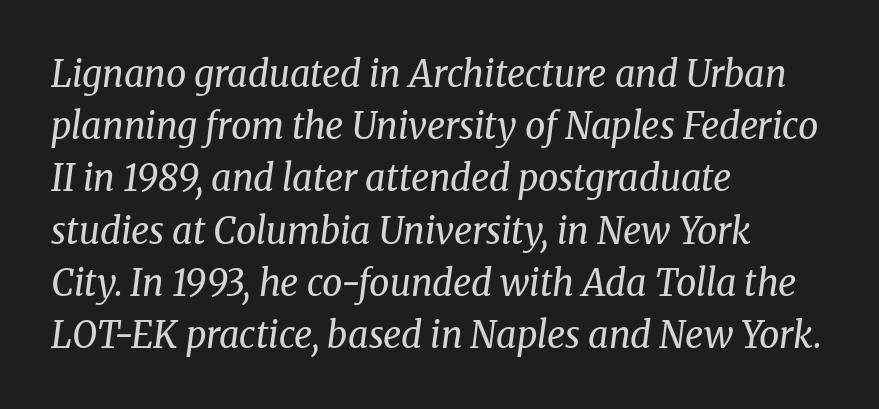
The image shows 36 px regular-weight serif type, italic (leaning right); set left-aligned, normal line spacing (1.45x), normal letter spacing, not underlined; medium stroke contrast and a medium x-height.
